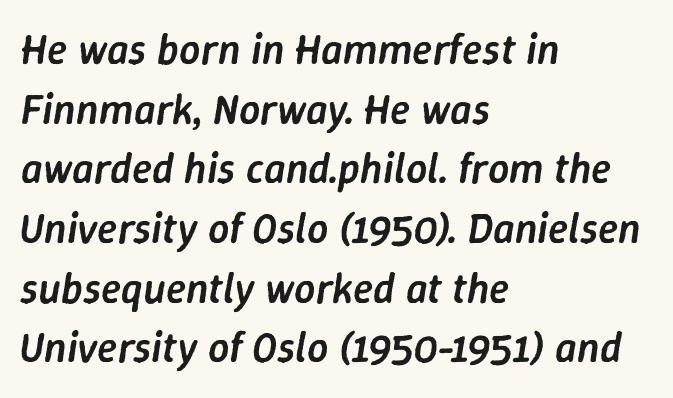
An italicized treatment has been applied to the whole sample. What stands out about the letter spacing? Nothing — it is the standard amount. Typesetter's note: demi weight, one step under bold. Is there much room between lines? A standard amount, neither cramped nor airy.
